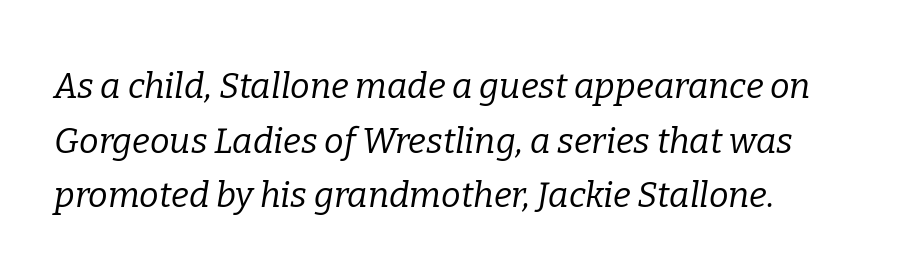
Here the glyphs are tracked normally, forming tight word shapes. The rendering uses a moderate line-height, typical for paragraphs. This reads as an unemphasized weight, regular at the heaviest. Here the designer chose a conventional face with non-uniform glyph widths. When letters slant like this, we call the style italic. A serif font was chosen for this passage.
